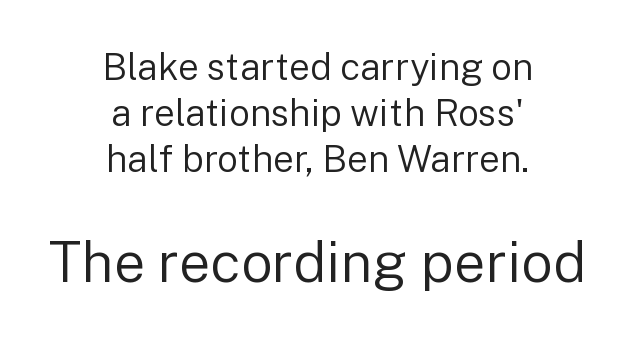
Ordinary non-slanted type is in use. The glyphs in this specimen are sans serif. Stems here are at most as thick as an everyday book face. Looks like regular typesetting: each glyph gets only the width it needs. Glyph-to-glyph distance matches everyday printed text.
